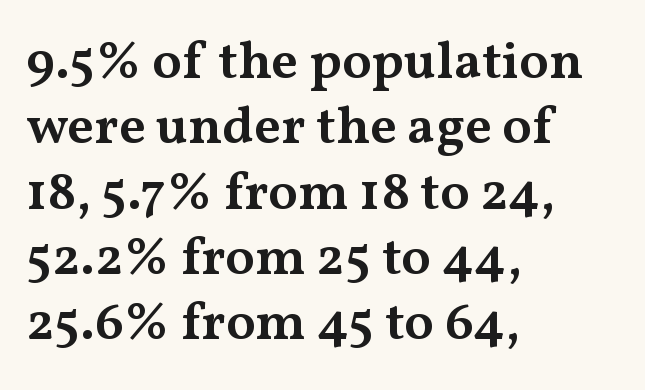
The image shows 54 px semibold, wide serif type, upright; set left-aligned, line spacing 1.21x, normal letter spacing, not underlined; medium stroke contrast and a medium x-height.
